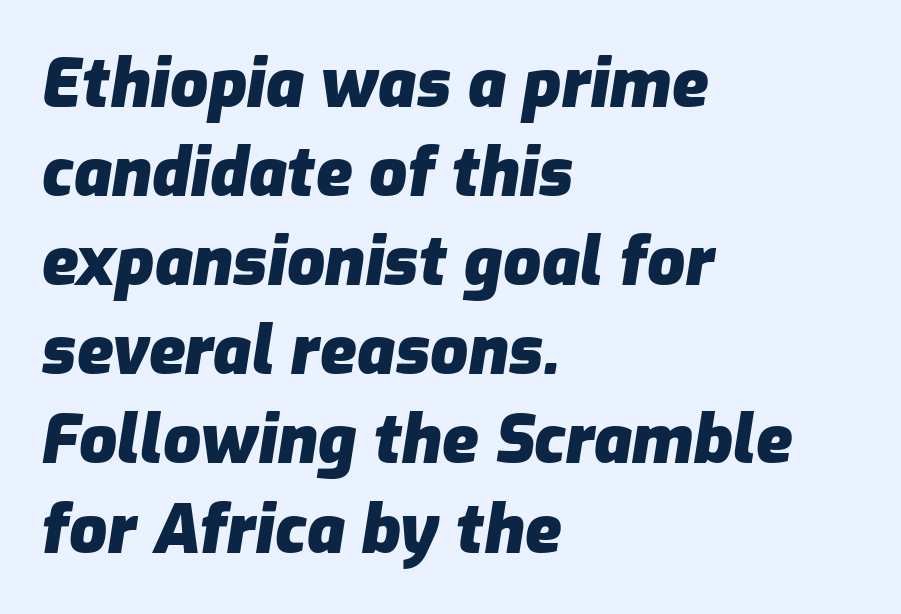
Q: Is the text bold? A: Yes.
Q: Is the text italic (slanted)? A: Yes, it leans right by about 9 degrees.
Q: Is the text underlined? A: No.
Q: How is the paragraph aligned? A: Left-aligned.
Q: Is the spacing between letters normal or unusually wide? A: Normal.
Q: Is the spacing between lines tight, normal or loose? A: Normal.
Q: Width (condensed, normal, or wide)? A: Normal.
Q: Stroke contrast? A: Low.
Q: x-height? A: Medium.
Q: Monospaced? A: No.
